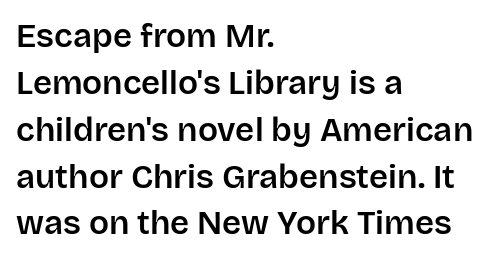
Underlining? Definitely not there. Reading down the column, the eye jumps a familiar distance to each next line. A classic flush-left, rag-right setting is used for this passage. The type sits square on the baseline with zero lean. The text was rendered using a sans face with plain stroke endings. A typesetter would call this zero additional tracking.
